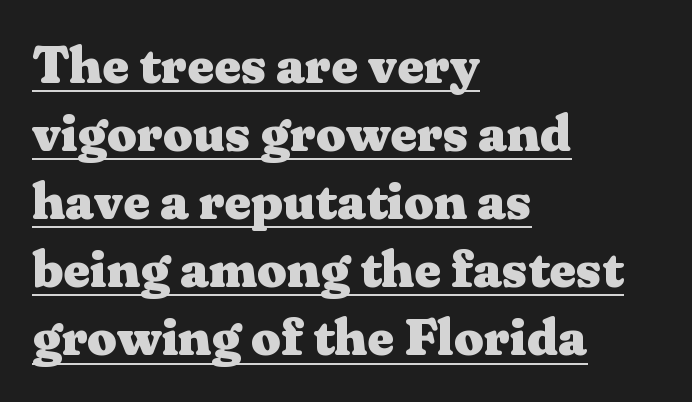
Q: Is the text bold? A: Yes.
Q: Is the text italic (slanted)? A: No, it is upright.
Q: Is the typeface a serif or a sans-serif typeface? A: Serif.
Q: Is the text underlined? A: Yes.
Q: How is the paragraph aligned? A: Left-aligned.
Q: Is the spacing between letters normal or unusually wide? A: Normal.
Q: Is the spacing between lines tight, normal or loose? A: Normal.
Q: Width (condensed, normal, or wide)? A: Wide.
Q: Stroke contrast? A: Medium.
Q: x-height? A: Medium.
Q: Monospaced? A: No.
